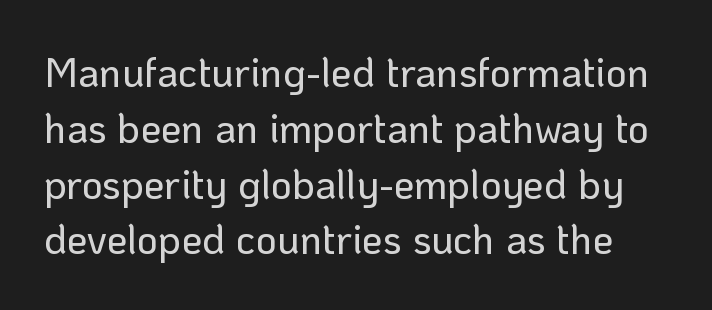
The image shows 41 px sans-serif type, upright; set normal line spacing (1.36x), normal letter spacing, not underlined; low stroke contrast and a medium x-height.
